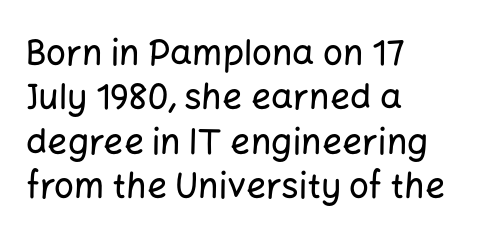
The image shows 35 px sans-serif type, upright; set left-aligned, normal line spacing (1.27x), normal letter spacing, not underlined; low stroke contrast and a medium x-height.
